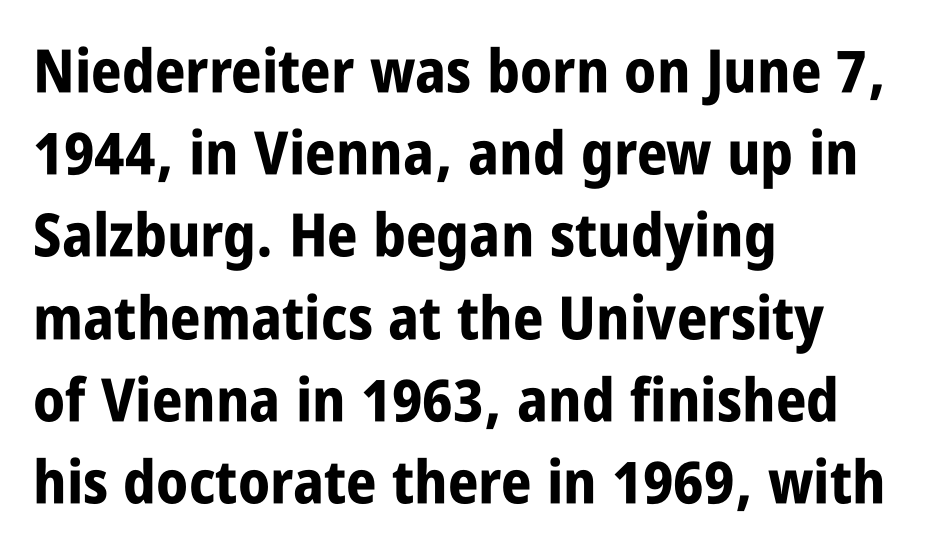
The image shows 60 px bold, condensed sans-serif type, upright; set left-aligned, normal line spacing (1.37x), normal letter spacing, not underlined; low stroke contrast and a large x-height.
